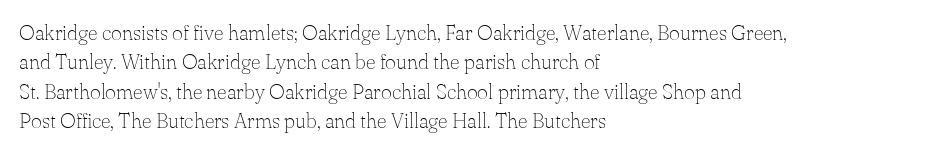
Q: Is the text bold? A: No.
Q: Is the text italic (slanted)? A: No, it is upright.
Q: Is the text underlined? A: No.
Q: How is the paragraph aligned? A: Left-aligned.
Q: Is the spacing between letters normal or unusually wide? A: Normal.
Q: Is the spacing between lines tight, normal or loose? A: Normal.
